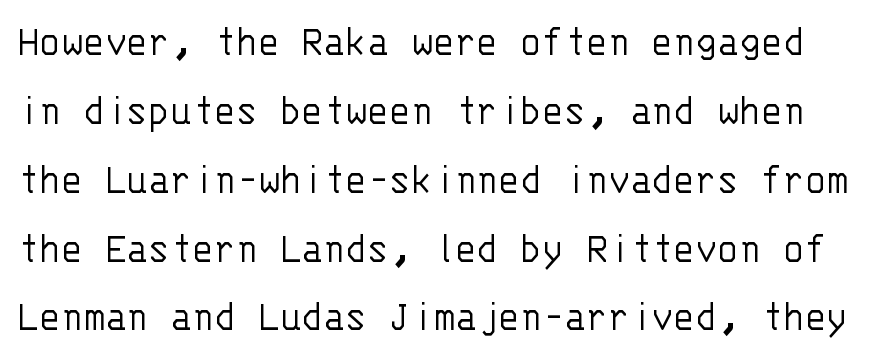
Q: Is the text bold? A: No.
Q: Is the text italic (slanted)? A: No, it is upright.
Q: Is the typeface a serif or a sans-serif typeface? A: Sans-serif.
Q: Is the text underlined? A: No.
Q: Is the spacing between letters normal or unusually wide? A: Normal.
Q: Is the spacing between lines tight, normal or loose? A: Normal.
Q: Width (condensed, normal, or wide)? A: Normal.
Q: Stroke contrast? A: Low.
Q: x-height? A: Large.
Q: Monospaced? A: Yes.
